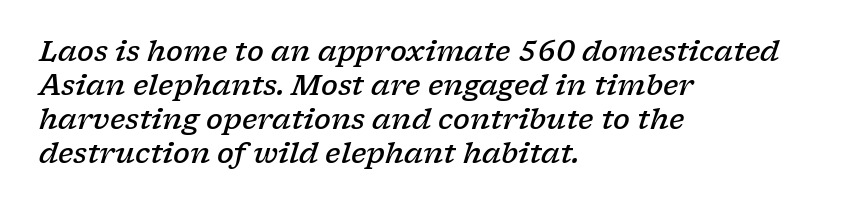
Each letter's strokes conclude with small projecting serifs. The gap between lines stays unmarked. Nothing unusual about the tracking: characters are spaced as the font intends. Students, this is semibold: more ink than regular, less than bold. Layout note: lines flush left. Note the varied advance widths — an 'i' is clearly narrower than an 'm'.
